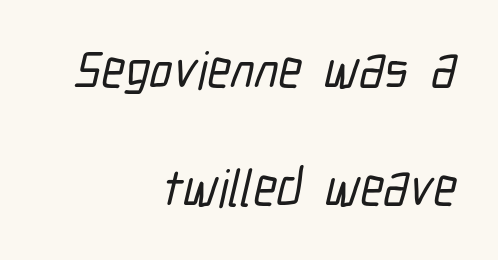
The image shows 52 px condensed sans-serif type; set right-aligned, loose line spacing (2.27x), normal letter spacing, not underlined; low stroke contrast and a medium x-height.
